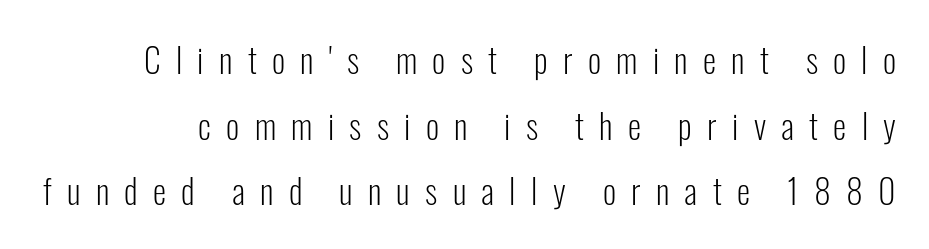
{"serif": "no", "italic": "no", "bold": "no", "weight": "light", "width": "condensed", "stroke_contrast": "low", "x_height": "medium", "monospaced": "no", "underline": "no", "line_spacing": "loose", "line_spacing_ratio": 1.93, "letter_spacing": "wide", "letter_spacing_em": 0.45, "glyph_px": 34}
